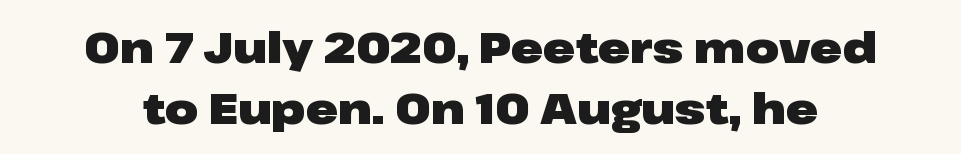
Does the type have serifs? No, each stem ends abruptly. The lines sit at an ordinary, default distance from one another. There is no visible air inserted between adjacent glyphs. Is there any slant? The stems are plumb.
